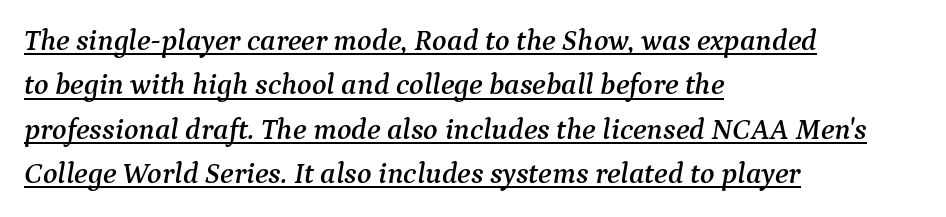
The image shows 30 px serif type, italic (leaning right); set left-aligned, normal line spacing (1.48x), normal letter spacing, underlined; medium stroke contrast and a medium x-height.
